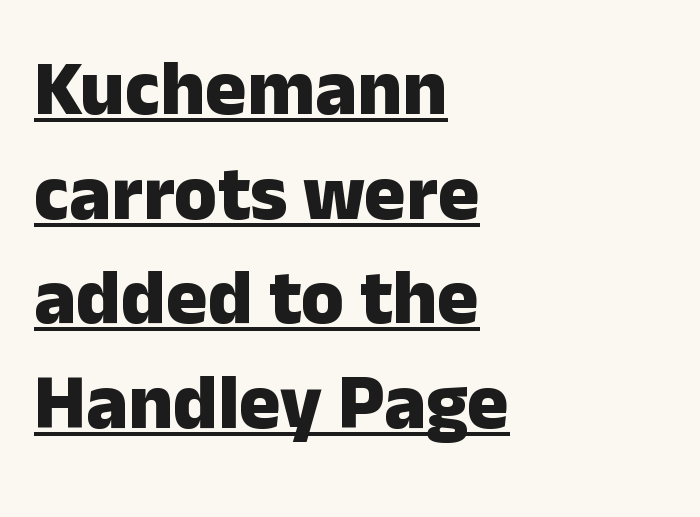
{"serif": "no", "italic": "no", "bold": "yes", "weight": "heavy", "width": "normal", "stroke_contrast": "low", "x_height": "medium", "monospaced": "no", "underline": "yes", "align": "left", "line_spacing": "normal", "line_spacing_ratio": 1.34, "letter_spacing": "normal", "letter_spacing_em": 0.0, "glyph_px": 78}
